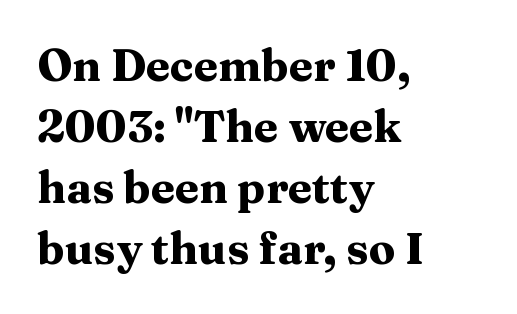
Q: Is the text bold? A: Yes.
Q: Is the text italic (slanted)? A: No, it is upright.
Q: Is the typeface a serif or a sans-serif typeface? A: Serif.
Q: Is the text underlined? A: No.
Q: How is the paragraph aligned? A: Left-aligned.
Q: Is the spacing between letters normal or unusually wide? A: Normal.
Q: Is the spacing between lines tight, normal or loose? A: Normal.
Q: Width (condensed, normal, or wide)? A: Wide.
Q: Stroke contrast? A: Medium.
Q: x-height? A: Medium.
Q: Monospaced? A: No.
